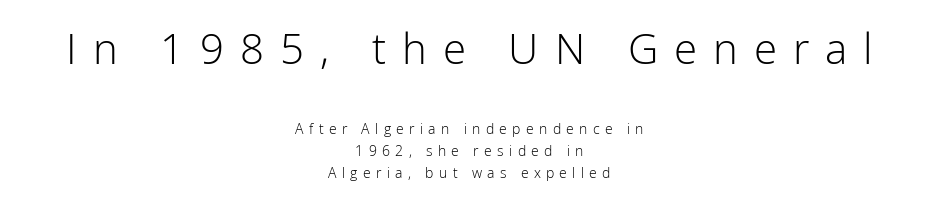
{"serif": "no", "italic": "no", "bold": "no", "weight": "light", "width": "normal", "stroke_contrast": "low", "x_height": "medium", "monospaced": "no", "underline": "no", "align": "center", "line_spacing": "normal", "line_spacing_ratio": 1.58, "letter_spacing": "wide", "letter_spacing_em": 0.38, "larger_block": "first", "size_ratio": 3.0, "glyph_px": 42}
